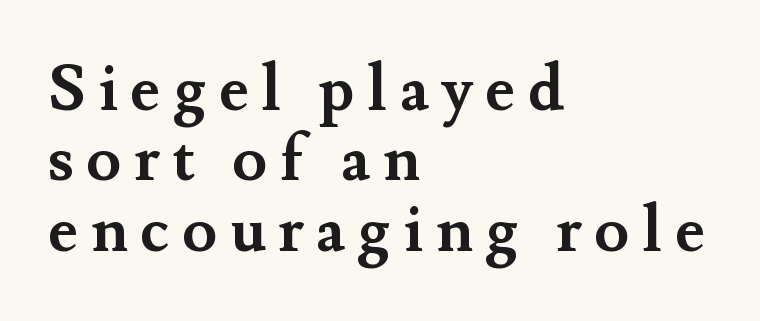
Short and long lines alike share a common starting point at left. Yep, those are serifs on the letters. The rendering uses natural spacing where letterforms have individual widths. Closely set lines give the paragraph a compact silhouette. The lettering holds an erect, upright posture throughout. The passage shown is not underscored anywhere.
